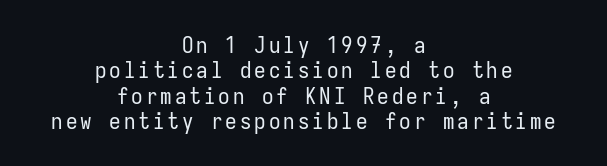
{"italic": "no", "bold": "no", "underline": "no", "align": "center", "line_spacing": "tight", "line_spacing_ratio": 1.1, "glyph_px": 23}
